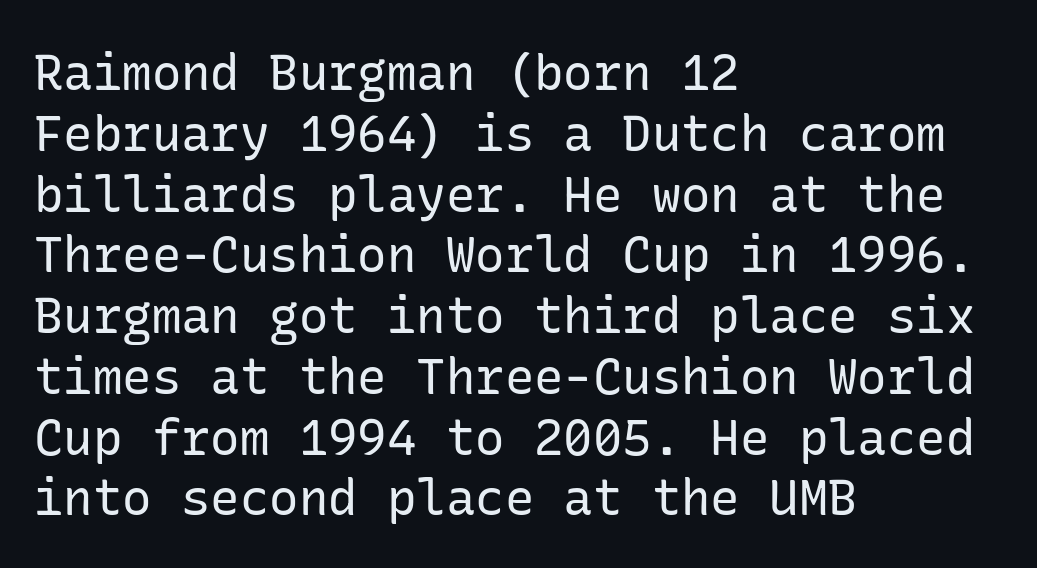
The image shows 49 px regular-weight sans-serif type, upright; set left-aligned, line spacing 1.24x, normal letter spacing, not underlined; low stroke contrast and a medium x-height.
